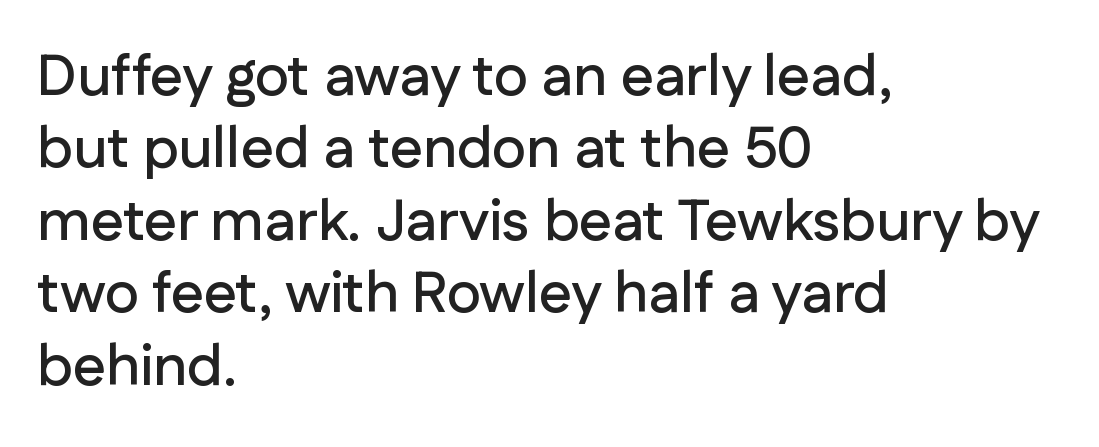
{"serif": "no", "italic": "no", "width": "normal", "stroke_contrast": "low", "x_height": "medium", "monospaced": "no", "underline": "no", "align": "left", "line_spacing": "normal", "line_spacing_ratio": 1.25, "letter_spacing": "normal", "letter_spacing_em": 0.0, "glyph_px": 58}
